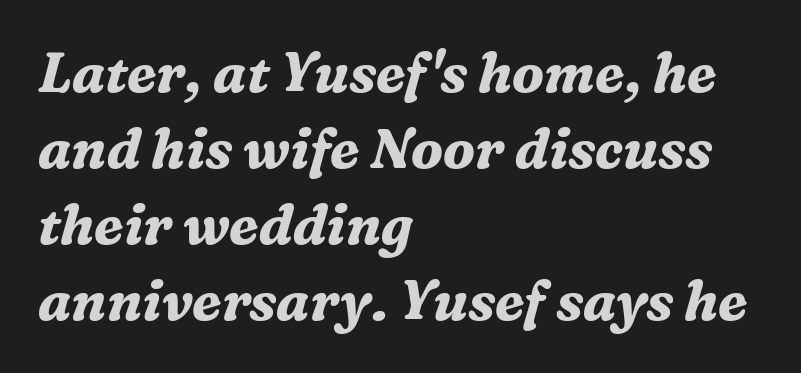
{"serif": "yes", "italic": "yes", "lean": "right", "slant_degrees": 16, "bold": "yes", "weight": "bold", "width": "normal", "stroke_contrast": "medium", "x_height": "medium", "monospaced": "no", "underline": "no", "align": "left", "line_spacing": "normal", "line_spacing_ratio": 1.38, "letter_spacing": "normal", "letter_spacing_em": 0.0, "glyph_px": 55}
